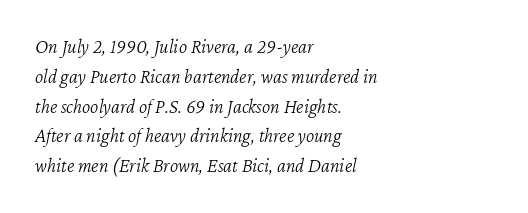
The glyphs look as if they've been sheared to an angle. Type without underlining. These lines keep a tight, regular rhythm from letter to letter. The rendering anchors every line to the left-hand side. Stems and bowls with no extra thickness — not bold. The leading is moderate, giving the passage an even texture.
